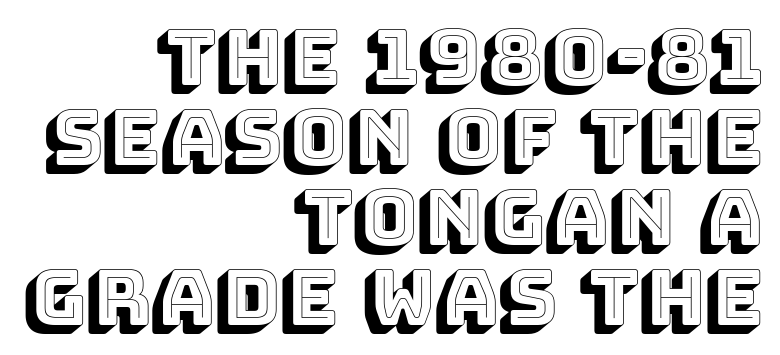
The image shows 77 px text type, upright; set right-aligned, tight line spacing (1.04x), normal letter spacing, not underlined; a large x-height.
